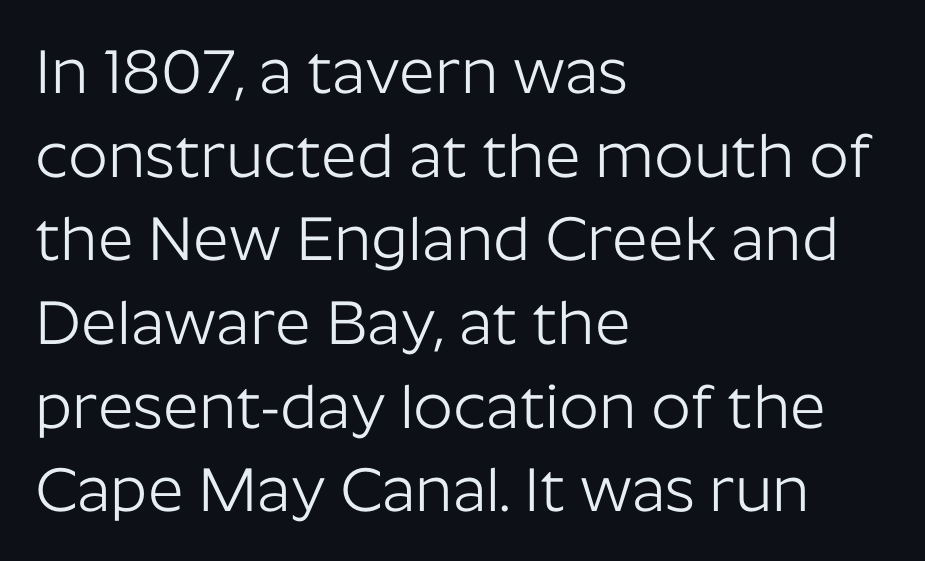
Each row of text sits above clean, open space. Glyph-to-glyph distance matches everyday printed text. The passage shown is typed in a proportional face where columns would drift. Characters remain perfectly vertical along every line.
